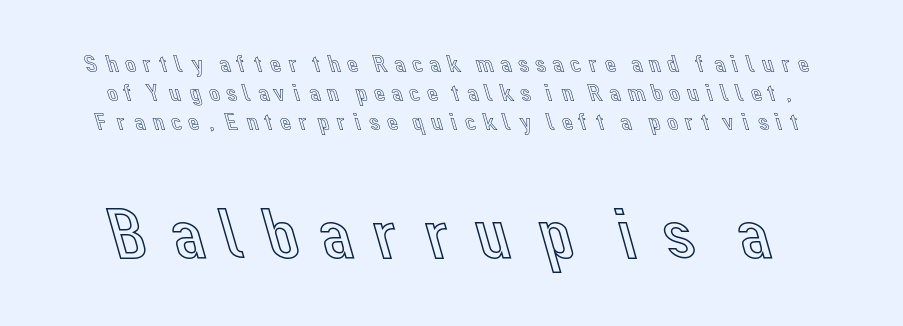
Q: Is the text italic (slanted)? A: Yes.
Q: Is the text underlined? A: No.
Q: Which block of text is set in a larger size, the first (top) or the second (bottom)? A: The second (bottom) one.
Q: Width (condensed, normal, or wide)? A: Normal.
Q: x-height? A: Medium.
Q: Monospaced? A: No.
